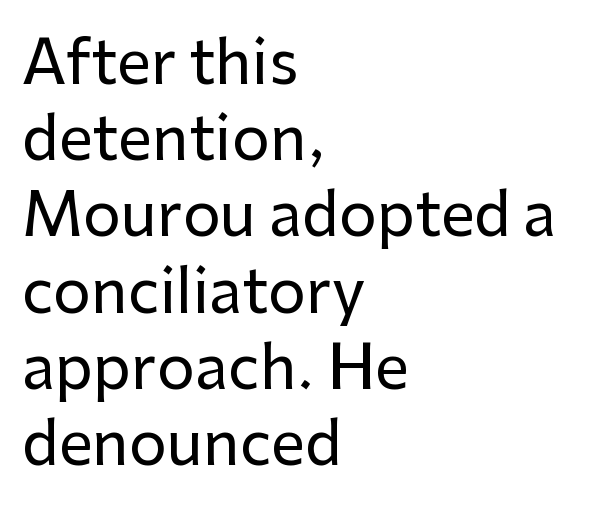
The letterforms sit shoulder to shoulder at normal distance. The font family rendered here belongs to the sans-serif group. Every row of glyphs begins at an identical x-position on the left. Think of a printed novel: that variable character pitch is what you see here.
